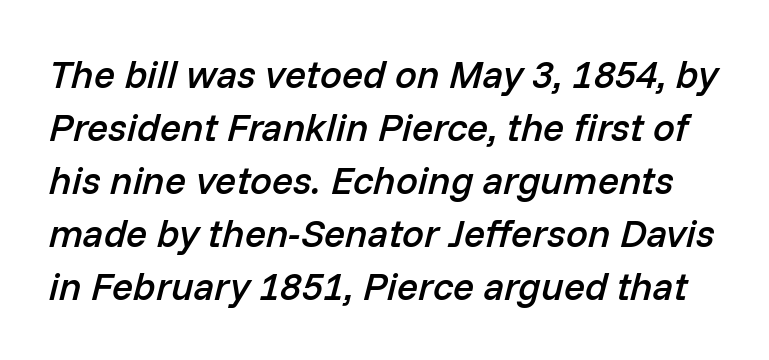
{"italic": "yes", "lean": "right", "slant_degrees": 14, "bold": "semi", "weight": "semibold", "width": "normal", "stroke_contrast": "low", "x_height": "medium", "monospaced": "no", "underline": "no", "line_spacing": "normal", "line_spacing_ratio": 1.36, "letter_spacing": "normal", "letter_spacing_em": 0.0, "glyph_px": 39}
